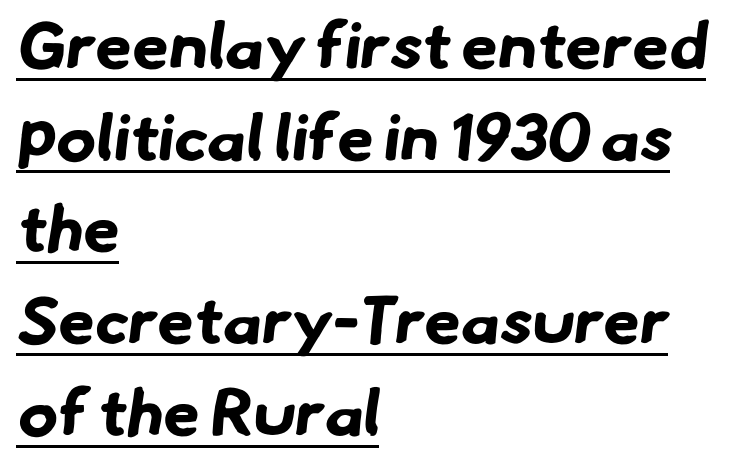
Q: Is the text bold? A: Yes.
Q: Is the typeface a serif or a sans-serif typeface? A: Sans-serif.
Q: Is the text underlined? A: Yes.
Q: How is the paragraph aligned? A: Left-aligned.
Q: Is the spacing between letters normal or unusually wide? A: Normal.
Q: Is the spacing between lines tight, normal or loose? A: Normal.
Q: Width (condensed, normal, or wide)? A: Normal.
Q: Stroke contrast? A: Low.
Q: x-height? A: Small.
Q: Monospaced? A: No.
